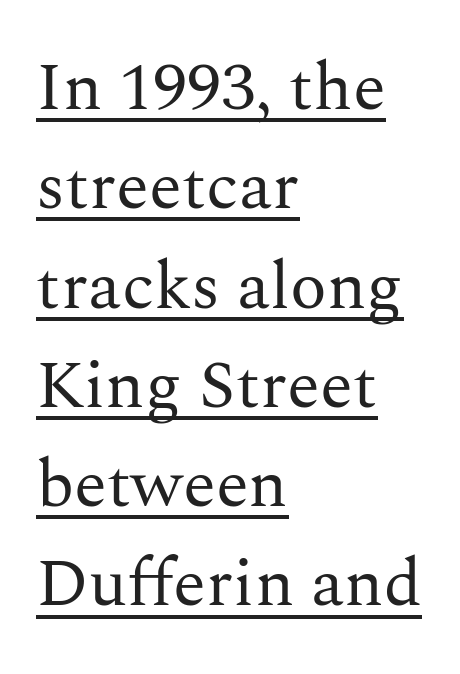
The image shows 68 px regular-weight serif type, upright; set left-aligned, normal line spacing (1.46x), normal letter spacing, underlined; medium stroke contrast and a medium x-height.
